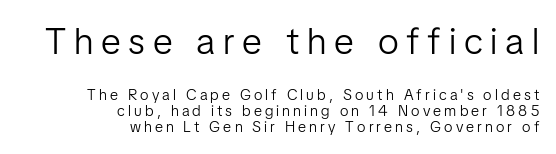
Style check: upright. Larger block? The one above; the one below is distinctly smaller. Letters rest on an invisible, unmarked baseline. Here the glyphs are tracked loosely, breaking word shapes into spaced letters. Note the varied advance widths — an 'i' is clearly narrower than an 'm'. In terms of leading, this rendering errs on the cramped side.
